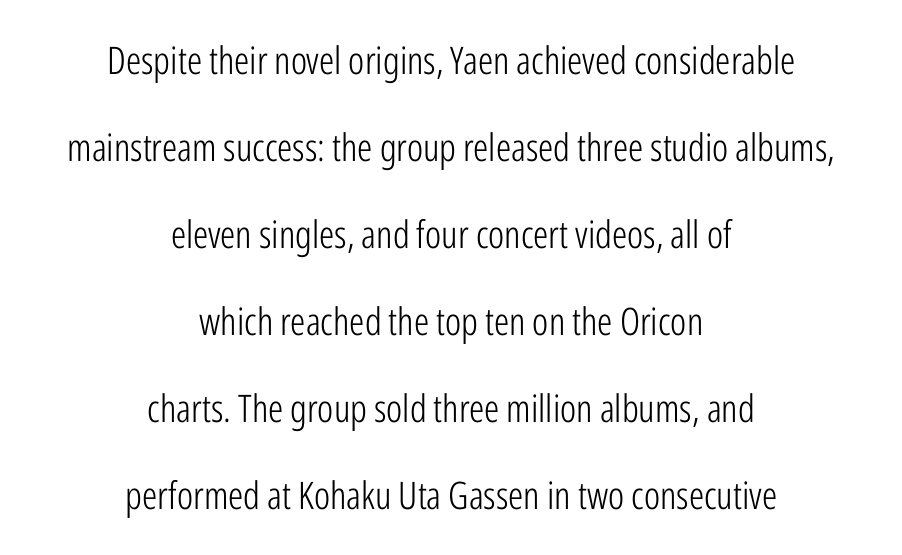
The image shows 38 px light, condensed sans-serif type, upright; set centered, loose line spacing (2.29x), normal letter spacing, not underlined; low stroke contrast and a medium x-height.
